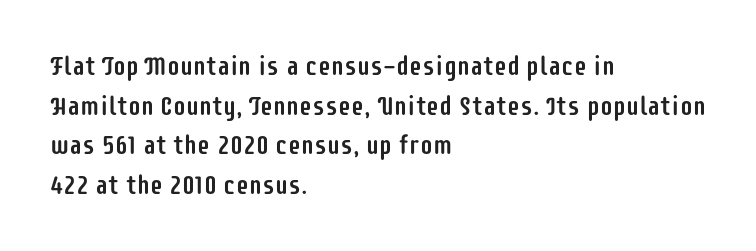
Interline gaps are of average width in this sample. The type sits square on the baseline with zero lean. Just letters on the line, the space beneath them empty. Students, note that the glyphs here touch the page at normal intervals. The rendering anchors every line to the left-hand side.
